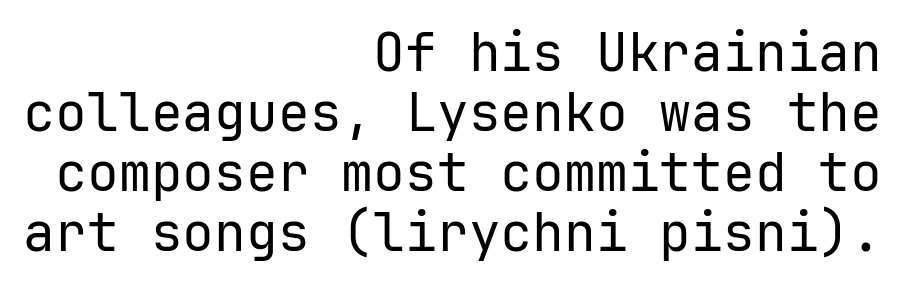
The image shows 53 px regular-weight sans-serif type, upright, monospaced; set right-aligned, tight line spacing (1.13x), normal letter spacing, not underlined; low stroke contrast and a medium x-height.
